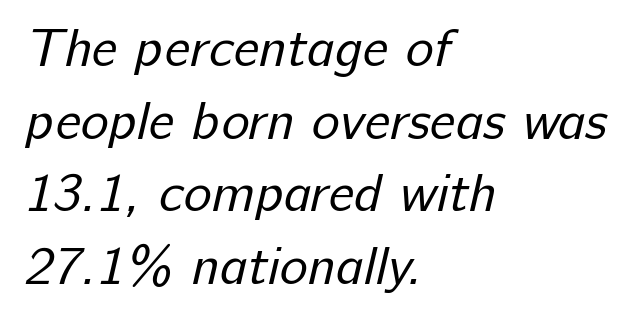
The image shows 53 px regular-weight sans-serif type; set left-aligned, normal line spacing (1.37x), normal letter spacing, not underlined; low stroke contrast and a medium x-height.
